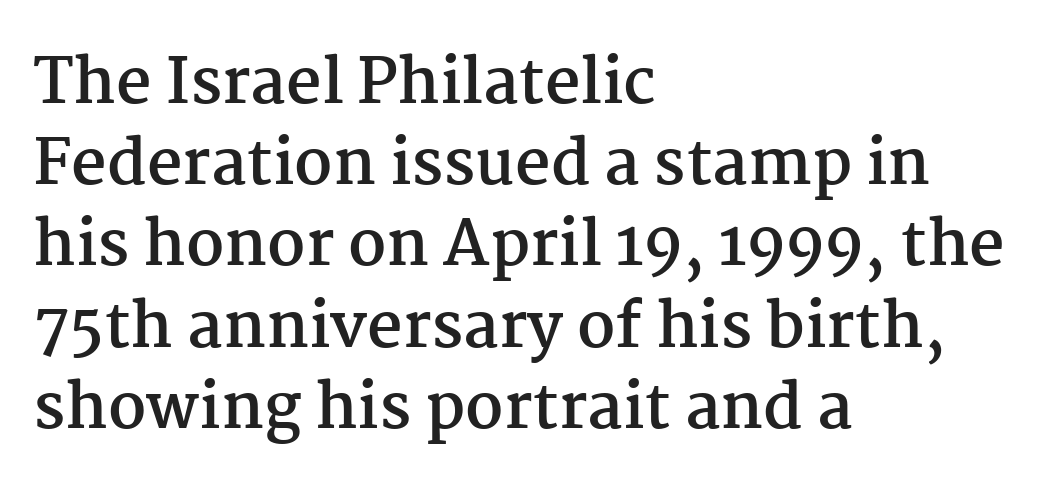
Unlike italic type, these characters show no tilt at all. Nothing unusual about the tracking: characters are spaced as the font intends. The typeface chosen for these lines features serifs. The characters look thick and weighty, a clear bold. The ragged edge is on the right, which tells us the setting is flush left. A normal amount of white space separates one row of letters from the next.
